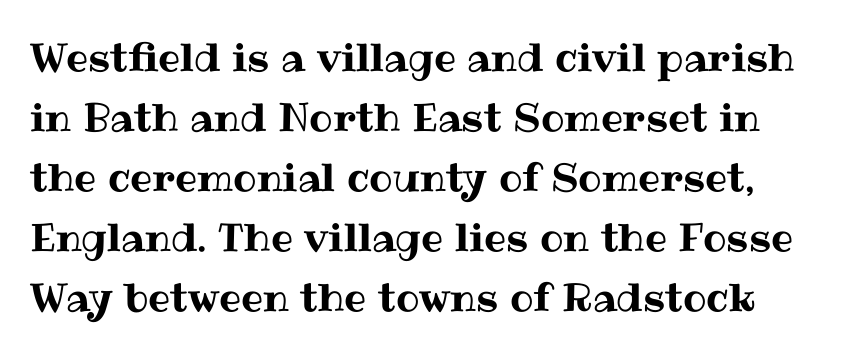
The image shows 39 px text type, upright; set normal line spacing (1.54x), normal letter spacing, not underlined; medium stroke contrast and a medium x-height.
